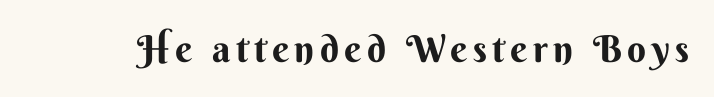
The glyphs are unaccompanied by any horizontal stroke below them. These lines are rendered in a variable-pitch font. The typeface chosen for these lines omits serifs. This is roman type, the default non-slanted kind.
